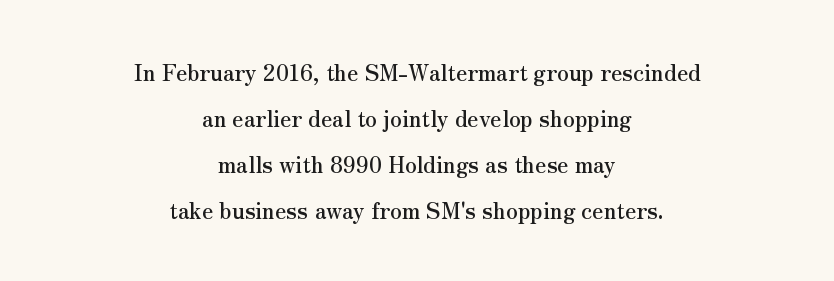
The image shows 22 px text type, upright; set centered, loose line spacing (2.09x), normal letter spacing, not underlined.
